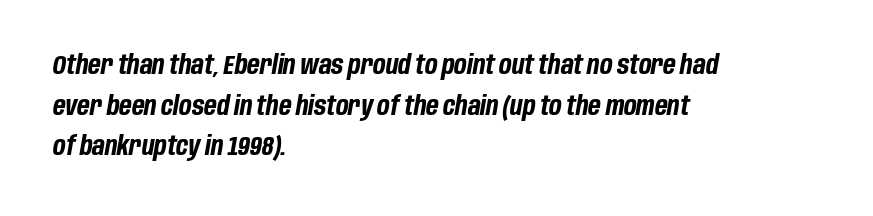
Emphasis-style slanted type is in use. Heft: maximum for text — a bold. The words here are not underlined. If you drew a ruler down the left edge, every line would touch it.
